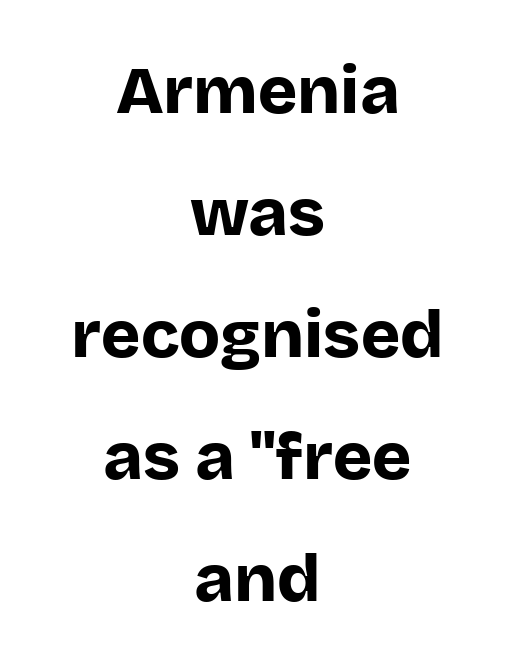
{"serif": "no", "italic": "no", "bold": "yes", "weight": "bold", "width": "normal", "stroke_contrast": "low", "x_height": "large", "monospaced": "no", "underline": "no", "align": "center", "line_spacing_ratio": 1.82, "letter_spacing": "normal", "letter_spacing_em": 0.0, "glyph_px": 67}
